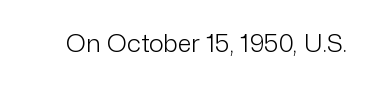
The rendering keeps characters at their native spacing. The font sits on the lighter half of the weight spectrum, regular included. Quick note: underline off. Is there any slant? The stems are plumb.
